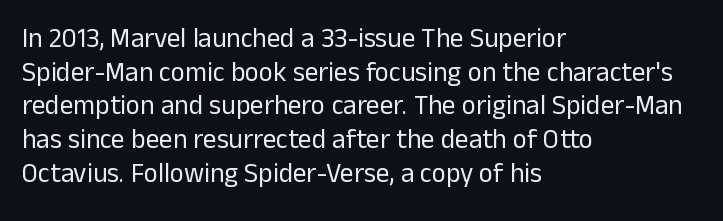
The image shows 27 px text type, upright; set left-aligned, normal line spacing (1.25x), normal letter spacing, not underlined.
